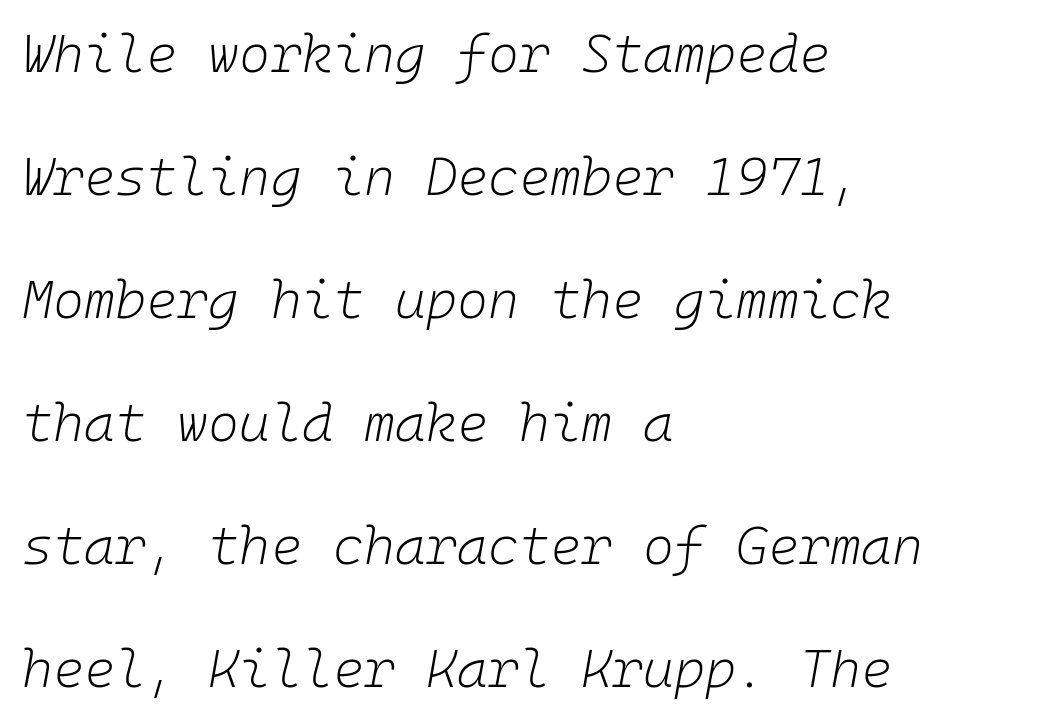
Q: Is the text bold? A: No.
Q: Is the text italic (slanted)? A: Yes, it leans right by about 10 degrees.
Q: Is the text underlined? A: No.
Q: How is the paragraph aligned? A: Left-aligned.
Q: Is the spacing between letters normal or unusually wide? A: Normal.
Q: Is the spacing between lines tight, normal or loose? A: Loose.
Q: Width (condensed, normal, or wide)? A: Normal.
Q: Stroke contrast? A: Low.
Q: x-height? A: Medium.
Q: Monospaced? A: Yes.
